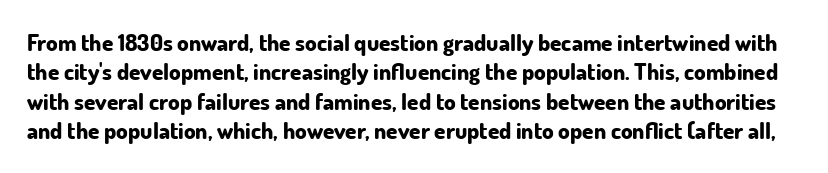
Q: Is the text bold? A: Yes.
Q: Is the text italic (slanted)? A: No, it is upright.
Q: Is the text underlined? A: No.
Q: Is the spacing between letters normal or unusually wide? A: Normal.
Q: Is the spacing between lines tight, normal or loose? A: Normal.
